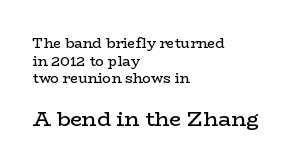
The image shows 21 px text type, upright; set left-aligned, normal line spacing (1.26x), normal letter spacing, not underlined; the second (bottom) block is 1.5x larger.
